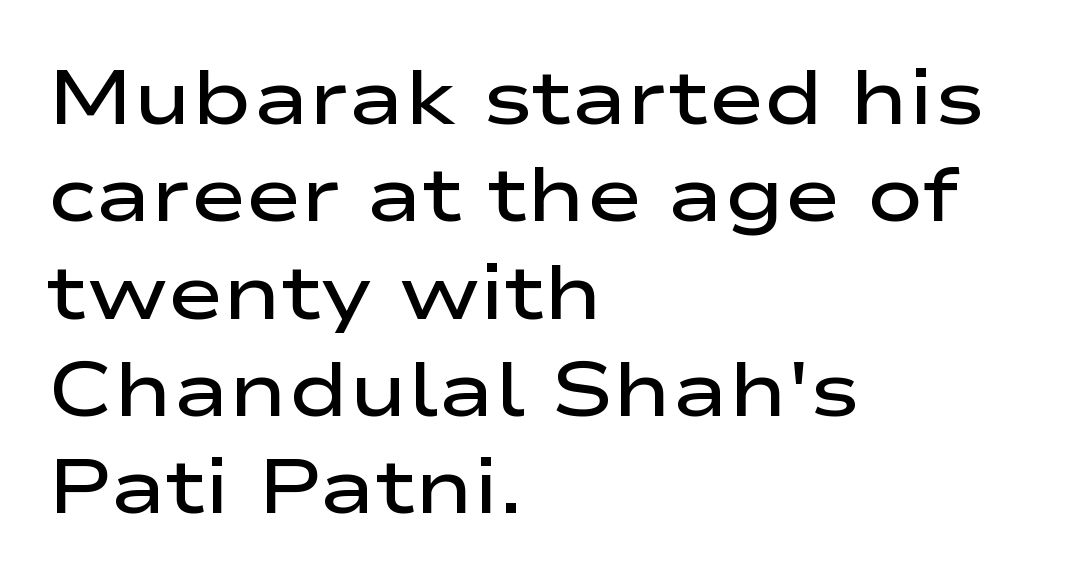
The image shows 76 px semibold, wide sans-serif type, upright; set left-aligned, normal line spacing (1.28x), normal letter spacing, not underlined; low stroke contrast and a medium x-height.
